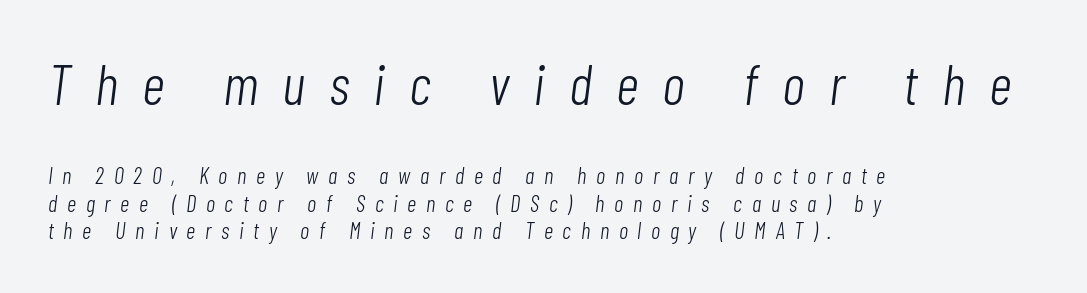
Proportional: the letters do not fall into vertical columns. The rendering shrinks the type as you move from the upper chunk to the lower. In terms of letterspacing, this is a distinctly airy, spread setting. Is the type slanted? Yes — the strokes lean at a clear angle.
